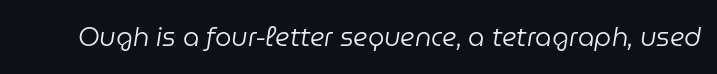
{"italic": "yes", "lean": "right", "slant_degrees": 9, "bold": "no", "underline": "no", "letter_spacing": "normal", "letter_spacing_em": 0.0, "glyph_px": 26}
